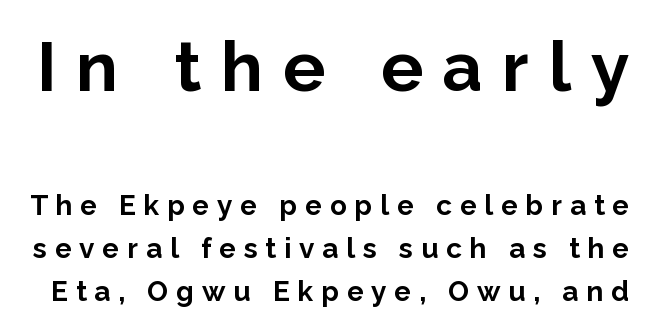
The image shows 70 px bold sans-serif type, upright; set normal line spacing (1.53x), unusually wide letter spacing (+0.28 em), not underlined; the first (top) block is 2.5x larger; low stroke contrast and a medium x-height.
